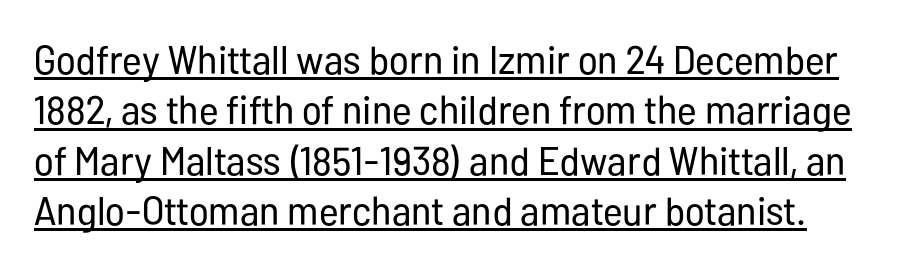
The designer went with a sans here, leaving each stem footless. Is there much room between lines? A standard amount, neither cramped nor airy. A typographer would call this underscored text. Characters follow at the spacing the type designer built in. The face used here is proportionally spaced, like ordinary book or web type.
